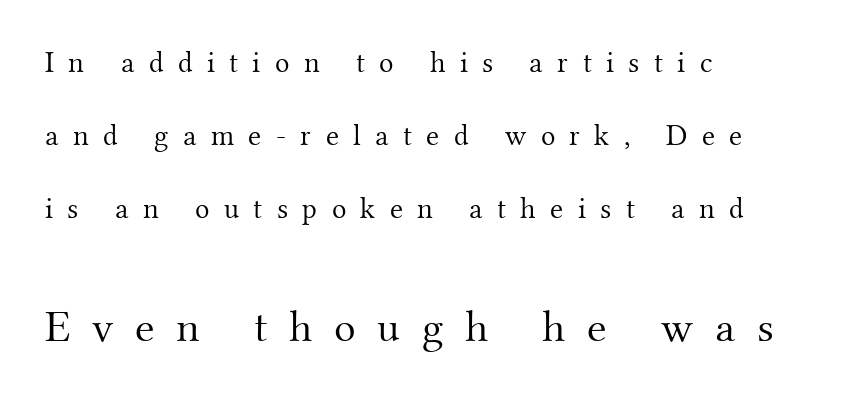
{"serif": "yes", "italic": "no", "bold": "no", "weight": "light", "width": "normal", "stroke_contrast": "medium", "x_height": "small", "monospaced": "no", "underline": "no", "align": "left", "line_spacing": "loose", "line_spacing_ratio": 2.43, "letter_spacing": "wide", "letter_spacing_em": 0.48, "larger_block": "second", "size_ratio": 1.5, "glyph_px": 45}
